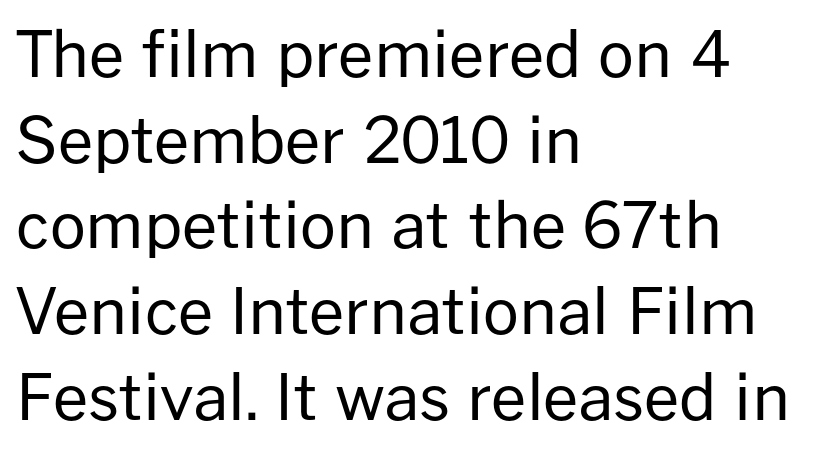
Q: Is the text bold? A: No.
Q: Is the text italic (slanted)? A: No, it is upright.
Q: Is the typeface a serif or a sans-serif typeface? A: Sans-serif.
Q: Is the text underlined? A: No.
Q: How is the paragraph aligned? A: Left-aligned.
Q: Is the spacing between letters normal or unusually wide? A: Normal.
Q: Is the spacing between lines tight, normal or loose? A: Normal.
Q: Width (condensed, normal, or wide)? A: Normal.
Q: Stroke contrast? A: Low.
Q: x-height? A: Medium.
Q: Monospaced? A: No.
